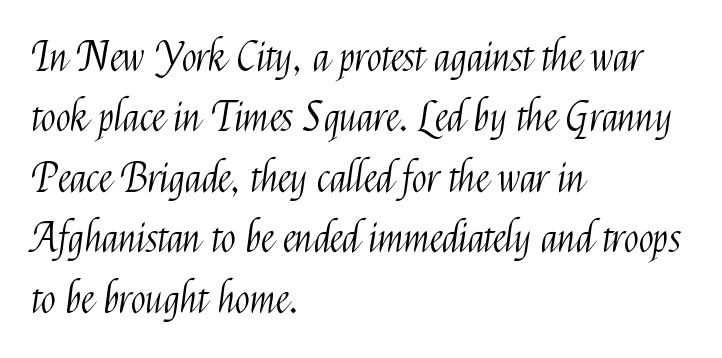
The gaps between neighbouring characters are ordinary and unremarkable. Which margin do the lines hug? The left one — the right edge is uneven. A typesetter would call this proportional, since set widths differ per character. The glyphs are unaccompanied by any horizontal stroke below them. No chunkiness to these letters — they're not bold.
